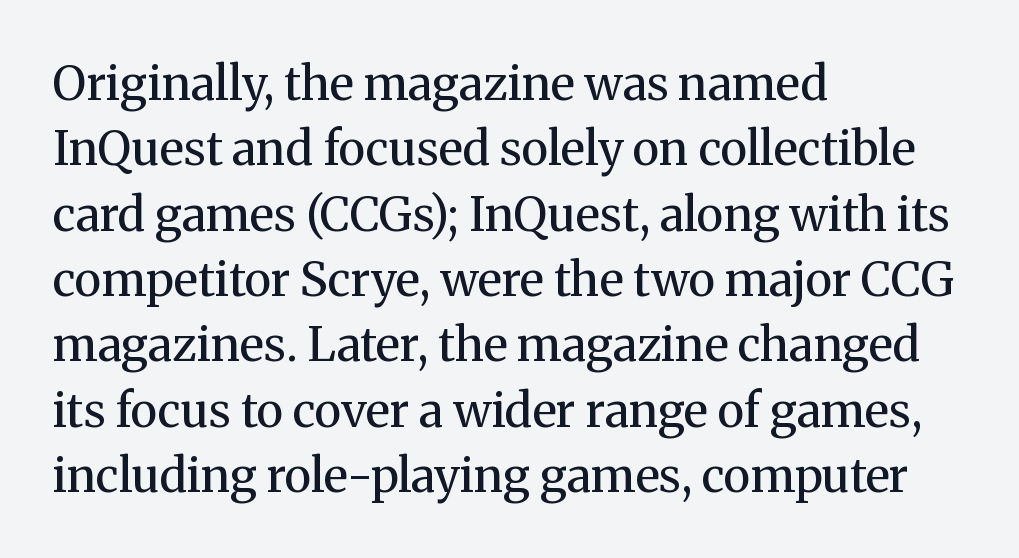
Q: Is the text bold? A: No.
Q: Is the text italic (slanted)? A: No, it is upright.
Q: Is the typeface a serif or a sans-serif typeface? A: Serif.
Q: Is the text underlined? A: No.
Q: How is the paragraph aligned? A: Left-aligned.
Q: Is the spacing between letters normal or unusually wide? A: Normal.
Q: Is the spacing between lines tight, normal or loose? A: Normal.
Q: Width (condensed, normal, or wide)? A: Normal.
Q: Stroke contrast? A: Medium.
Q: x-height? A: Medium.
Q: Monospaced? A: No.
